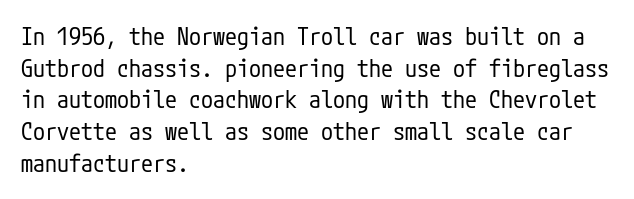
{"italic": "no", "bold": "no", "underline": "no", "align": "left", "line_spacing": "normal", "line_spacing_ratio": 1.32, "letter_spacing": "normal", "letter_spacing_em": 0.0, "glyph_px": 24}
